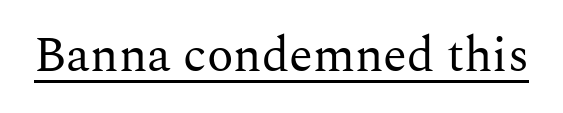
Check where the strokes stop: tiny serifs finish them off. A typographer would call this underscored text. The cut favours lightness, reaching ordinary text weight at its darkest. The passage shown is typed in a proportional face where columns would drift. Tracking here is standard; glyphs follow each other at the usual distance.
